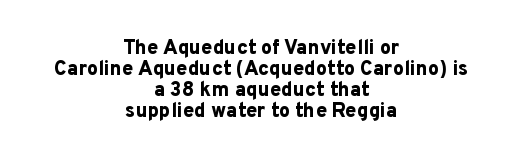
Cramped leading. This sample uses an upright cut, with every glyph sitting square on the baseline. The passage shown is emphatically bold. Each word holds together tightly as a unit, with standard inter-letter gaps. Descender tails drop into unmarked territory. Line starts and ends both wander, symmetrically.
